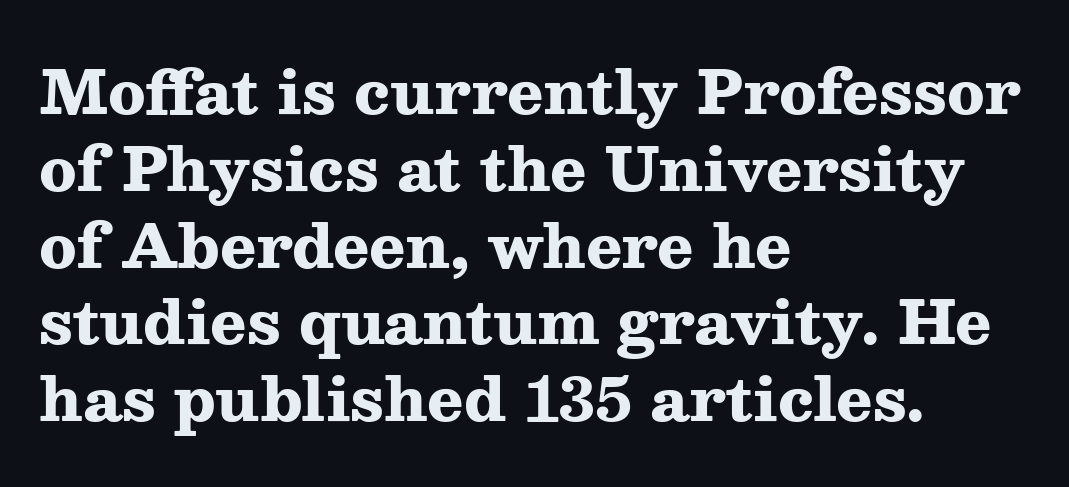
Q: Is the text bold? A: Yes.
Q: Is the text italic (slanted)? A: No, it is upright.
Q: Is the typeface a serif or a sans-serif typeface? A: Serif.
Q: Is the text underlined? A: No.
Q: How is the paragraph aligned? A: Left-aligned.
Q: Is the spacing between letters normal or unusually wide? A: Normal.
Q: Is the spacing between lines tight, normal or loose? A: Normal.
Q: Width (condensed, normal, or wide)? A: Wide.
Q: Stroke contrast? A: Medium.
Q: x-height? A: Medium.
Q: Monospaced? A: No.
